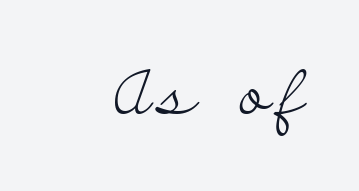
{"serif": "yes", "bold": "no", "weight": "light", "width": "wide", "stroke_contrast": "low", "x_height": "small", "monospaced": "no", "underline": "no", "glyph_px": 61}
